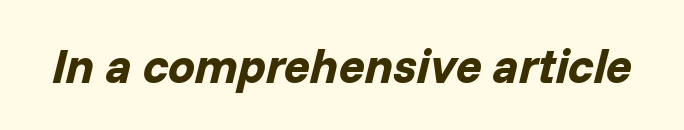
Q: Is the text bold? A: Yes.
Q: Is the text italic (slanted)? A: Yes, it leans right by about 14 degrees.
Q: Is the text underlined? A: No.
Q: Is the spacing between letters normal or unusually wide? A: Normal.
Q: Width (condensed, normal, or wide)? A: Normal.
Q: Stroke contrast? A: Low.
Q: x-height? A: Medium.
Q: Monospaced? A: No.
